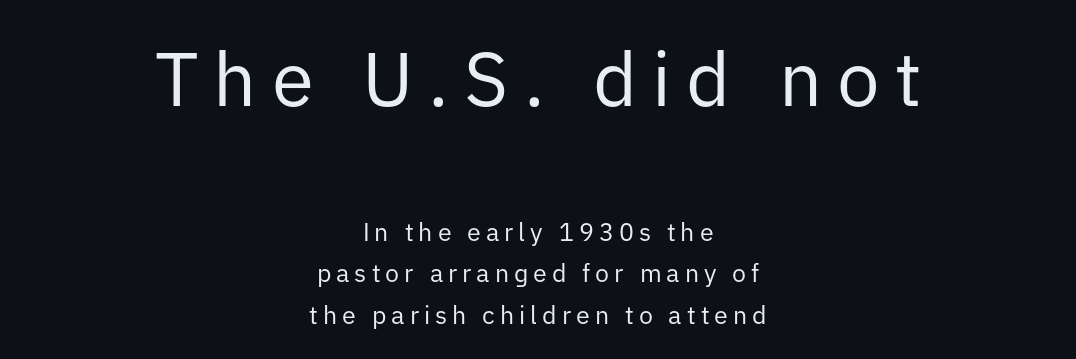
The image shows 76 px regular-weight sans-serif type, upright; set centered, normal line spacing (1.66x), unusually wide letter spacing (+0.2 em), not underlined; the first (top) block is 3.04x larger; low stroke contrast and a medium x-height.
